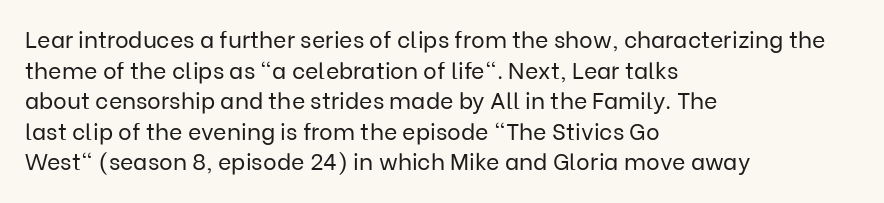
{"italic": "no", "bold": "no", "underline": "no", "align": "left", "line_spacing": "normal", "line_spacing_ratio": 1.33, "letter_spacing": "normal", "letter_spacing_em": 0.0, "glyph_px": 23}
